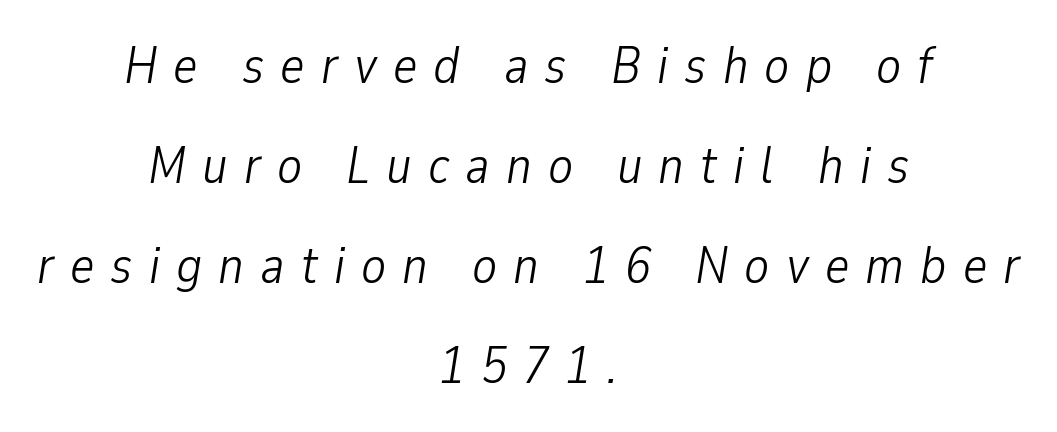
Q: Is the text bold? A: No.
Q: Is the text italic (slanted)? A: Yes, it leans right by about 9 degrees.
Q: Is the text underlined? A: No.
Q: How is the paragraph aligned? A: Centered.
Q: Is the spacing between letters normal or unusually wide? A: Unusually wide.
Q: Is the spacing between lines tight, normal or loose? A: Loose.
Q: Width (condensed, normal, or wide)? A: Condensed.
Q: Stroke contrast? A: Low.
Q: x-height? A: Medium.
Q: Monospaced? A: No.
